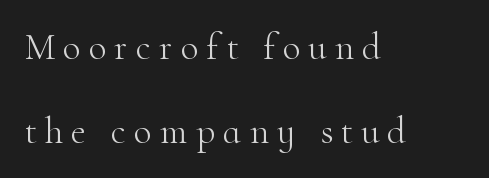
Does the copy run flush right? No — it runs flush left. Stroke terminals: seriffed. Each letter keeps its own natural width here, so spacing adapts to shape. No chunkiness to these letters — they're not bold. A typesetter would call this heavily tracked-out type.
